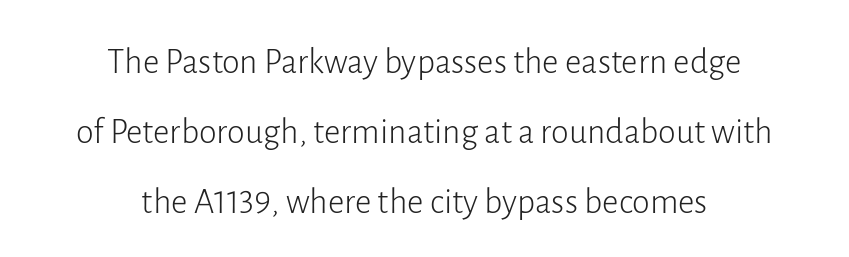
These lines are centered, leaving both edges ragged. Rule under the text: the space is simply empty. The rendering uses a large line-height, opening up the rows. The letters stand straight up with perfectly vertical stems. No letter is thick-stroked: the sample isn't bold.
